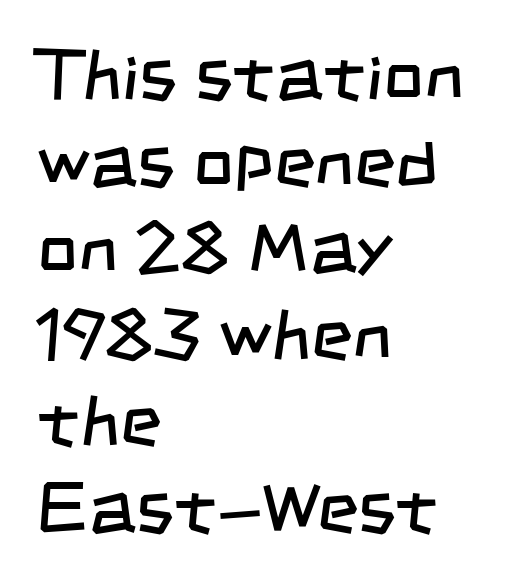
Q: Is the text bold? A: No.
Q: Is the typeface a serif or a sans-serif typeface? A: Sans-serif.
Q: Is the text underlined? A: No.
Q: How is the paragraph aligned? A: Left-aligned.
Q: Is the spacing between letters normal or unusually wide? A: Normal.
Q: Width (condensed, normal, or wide)? A: Condensed.
Q: Stroke contrast? A: Low.
Q: x-height? A: Large.
Q: Monospaced? A: No.
